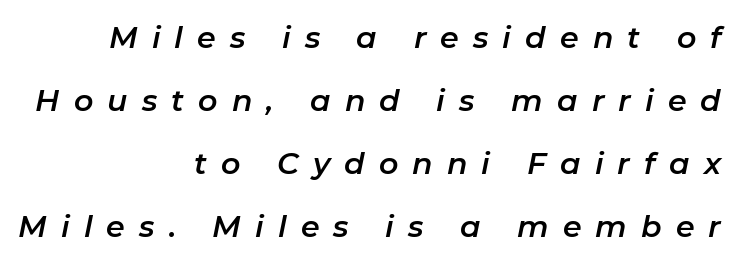
The image shows 30 px text type, italic (leaning right); set right-aligned, loose line spacing (2.1x), unusually wide letter spacing (+0.47 em), not underlined; low stroke contrast and a medium x-height.
